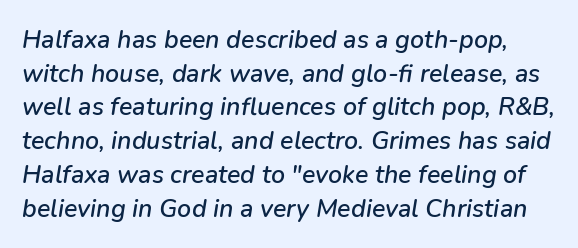
{"italic": "yes", "lean": "right", "slant_degrees": 9, "underline": "no", "line_spacing": "normal", "line_spacing_ratio": 1.35, "letter_spacing": "normal", "letter_spacing_em": 0.0, "glyph_px": 25}
